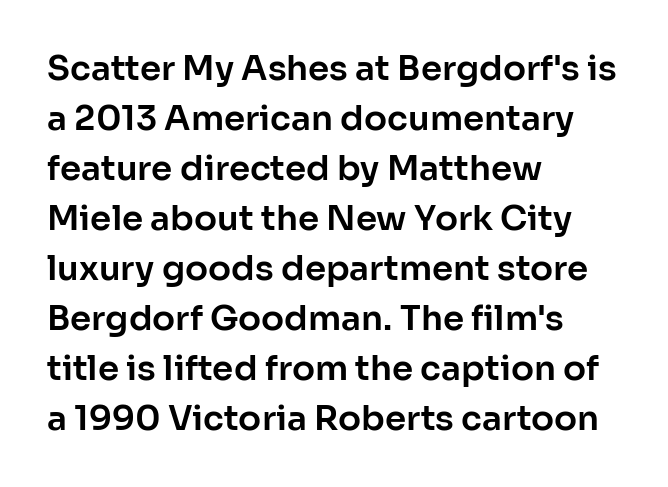
The image shows 34 px sans-serif type, upright; set left-aligned, normal line spacing (1.47x), normal letter spacing, not underlined; low stroke contrast and a medium x-height.
